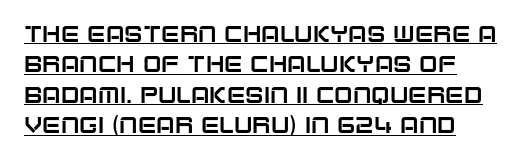
Q: Is the text italic (slanted)? A: No, it is upright.
Q: Is the text underlined? A: Yes.
Q: Is the spacing between letters normal or unusually wide? A: Normal.
Q: Is the spacing between lines tight, normal or loose? A: Normal.
